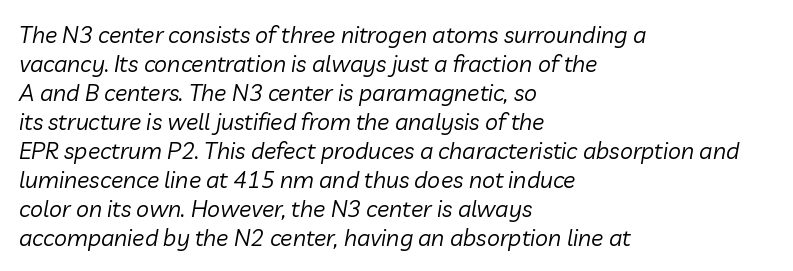
The image shows 23 px text type, italic (leaning right); set left-aligned, normal line spacing (1.26x), normal letter spacing, not underlined.
